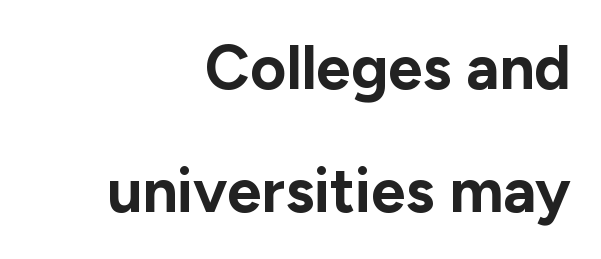
Q: Is the text bold? A: Yes.
Q: Is the text italic (slanted)? A: No, it is upright.
Q: Is the typeface a serif or a sans-serif typeface? A: Sans-serif.
Q: Is the text underlined? A: No.
Q: How is the paragraph aligned? A: Right-aligned.
Q: Is the spacing between letters normal or unusually wide? A: Normal.
Q: Is the spacing between lines tight, normal or loose? A: Loose.
Q: Width (condensed, normal, or wide)? A: Normal.
Q: Stroke contrast? A: Low.
Q: x-height? A: Medium.
Q: Monospaced? A: No.
